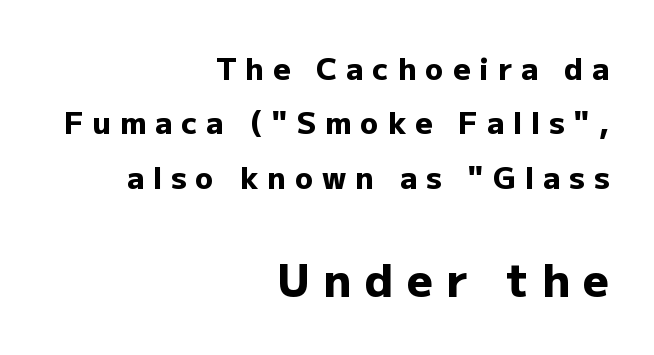
Q: Is the text bold? A: Yes.
Q: Is the text italic (slanted)? A: No, it is upright.
Q: Is the typeface a serif or a sans-serif typeface? A: Sans-serif.
Q: Is the text underlined? A: No.
Q: How is the paragraph aligned? A: Right-aligned.
Q: Is the spacing between letters normal or unusually wide? A: Unusually wide.
Q: Which block of text is set in a larger size, the first (top) or the second (bottom)? A: The second (bottom) one.
Q: Width (condensed, normal, or wide)? A: Normal.
Q: Stroke contrast? A: Low.
Q: x-height? A: Medium.
Q: Monospaced? A: No.
